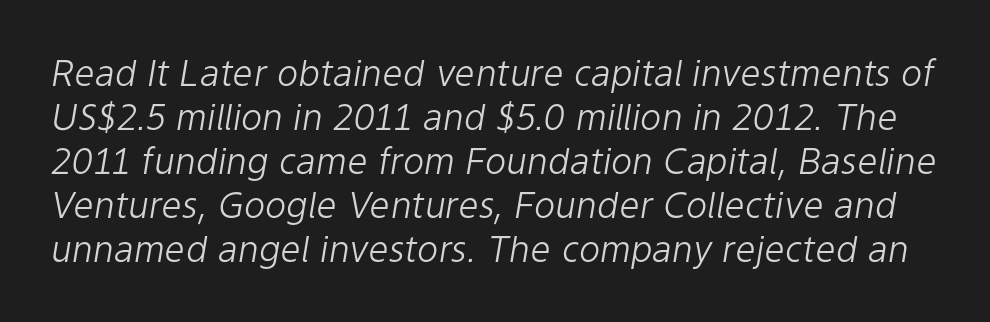
The image shows 36 px light type, italic (leaning right); set line spacing 1.22x, normal letter spacing, not underlined; low stroke contrast and a medium x-height.
